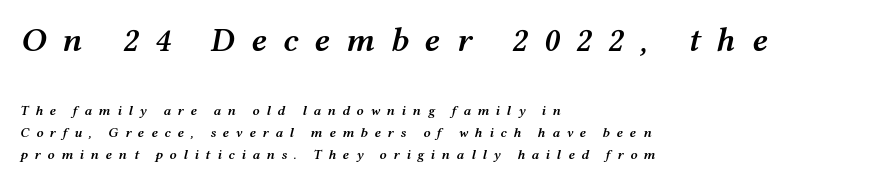
Clear beneath every line of the passage. Reading down the column, the eye jumps a familiar distance to each next line. This rendering uses left alignment, leaving the right contour irregular. The face used here is proportionally spaced, like ordinary book or web type. These lines were composed using italics.
